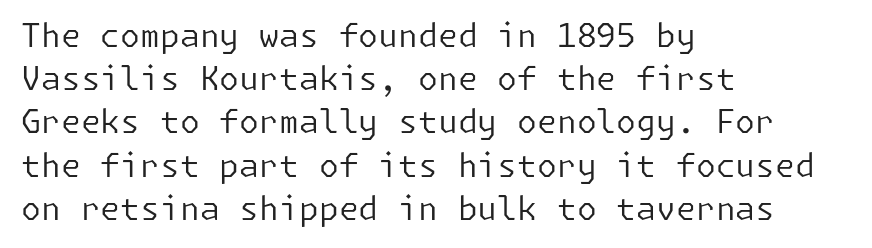
{"serif": "no", "italic": "no", "bold": "no", "weight": "regular", "width": "normal", "stroke_contrast": "low", "x_height": "medium", "underline": "no", "align": "left", "line_spacing": "normal", "line_spacing_ratio": 1.35, "letter_spacing": "normal", "letter_spacing_em": 0.0, "glyph_px": 32}
